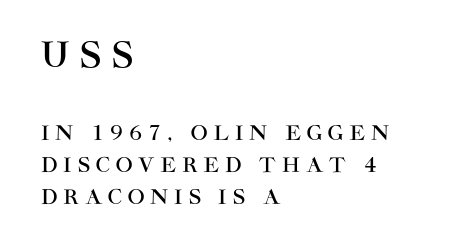
Q: Is the text italic (slanted)? A: No, it is upright.
Q: Is the typeface a serif or a sans-serif typeface? A: Sans-serif.
Q: Is the text underlined? A: No.
Q: How is the paragraph aligned? A: Left-aligned.
Q: Is the spacing between letters normal or unusually wide? A: Unusually wide.
Q: Is the spacing between lines tight, normal or loose? A: Normal.
Q: Which block of text is set in a larger size, the first (top) or the second (bottom)? A: The first (top) one.
Q: Width (condensed, normal, or wide)? A: Normal.
Q: Stroke contrast? A: High.
Q: x-height? A: Large.
Q: Monospaced? A: No.
